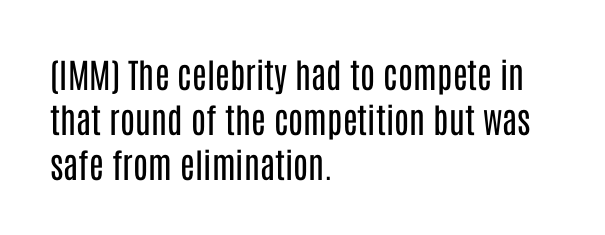
Q: Is the text bold? A: No.
Q: Is the text italic (slanted)? A: No, it is upright.
Q: Is the typeface a serif or a sans-serif typeface? A: Sans-serif.
Q: Is the text underlined? A: No.
Q: How is the paragraph aligned? A: Left-aligned.
Q: Is the spacing between letters normal or unusually wide? A: Normal.
Q: Is the spacing between lines tight, normal or loose? A: Normal.
Q: Width (condensed, normal, or wide)? A: Condensed.
Q: Stroke contrast? A: Low.
Q: x-height? A: Large.
Q: Monospaced? A: No.
